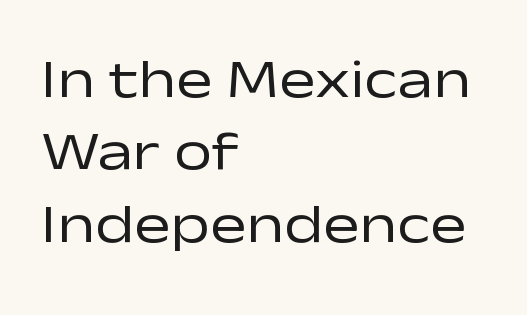
The image shows 54 px regular-weight, wide sans-serif type, upright; set left-aligned, normal line spacing (1.34x), normal letter spacing, not underlined; low stroke contrast and a medium x-height.
